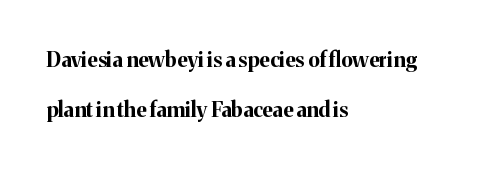
{"italic": "no", "bold": "yes", "underline": "no", "align": "left", "line_spacing": "loose", "line_spacing_ratio": 2.37, "letter_spacing": "normal", "letter_spacing_em": 0.0, "glyph_px": 21}
